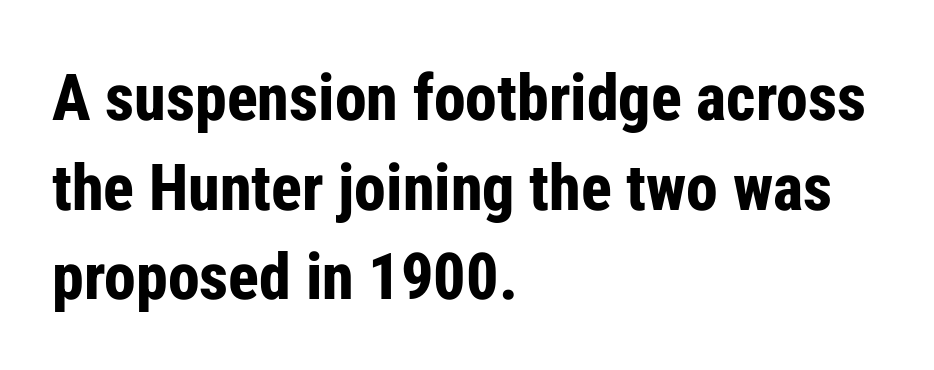
The image shows 64 px bold, condensed sans-serif type, upright; set left-aligned, normal line spacing (1.4x), normal letter spacing, not underlined; low stroke contrast and a medium x-height.
